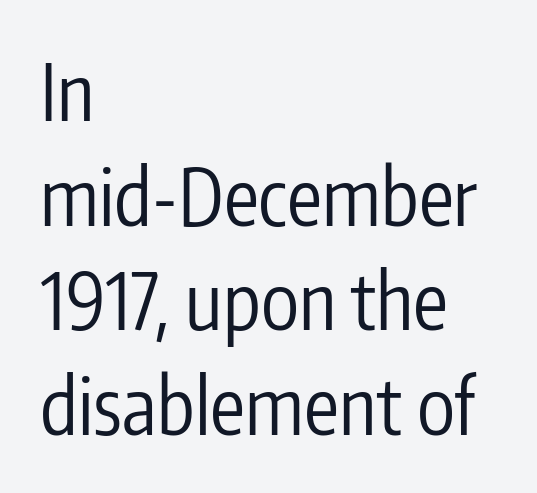
The image shows 78 px regular-weight, condensed sans-serif type, upright; set left-aligned, normal line spacing (1.34x), normal letter spacing, not underlined; low stroke contrast and a medium x-height.
